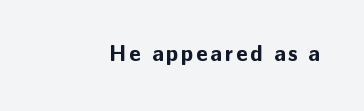
{"italic": "no", "bold": "yes", "underline": "no", "glyph_px": 22}
